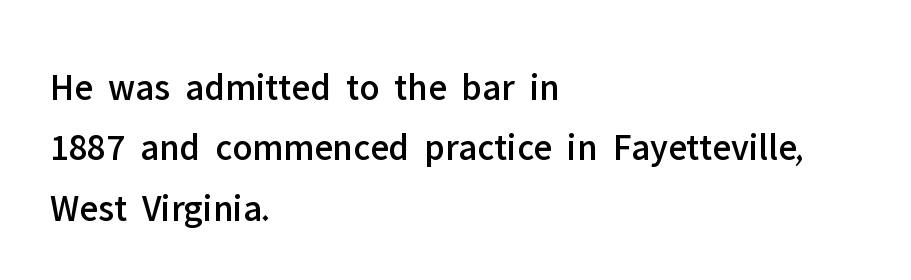
The image shows 38 px sans-serif type, upright; set left-aligned, normal line spacing (1.59x), normal letter spacing, not underlined; low stroke contrast and a medium x-height.
